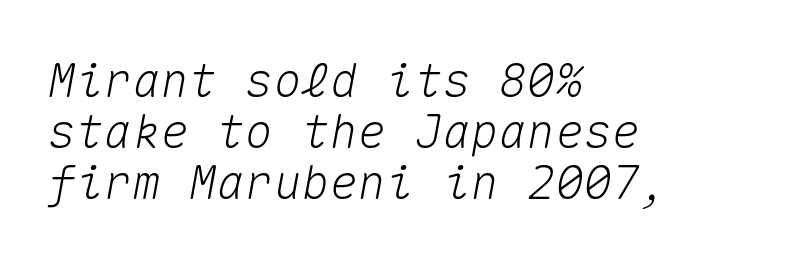
Q: Is the text italic (slanted)? A: Yes, it leans right by about 10 degrees.
Q: Is the text underlined? A: No.
Q: How is the paragraph aligned? A: Left-aligned.
Q: Is the spacing between letters normal or unusually wide? A: Normal.
Q: Is the spacing between lines tight, normal or loose? A: Tight.
Q: Width (condensed, normal, or wide)? A: Normal.
Q: Stroke contrast? A: Medium.
Q: x-height? A: Medium.
Q: Monospaced? A: Yes.
